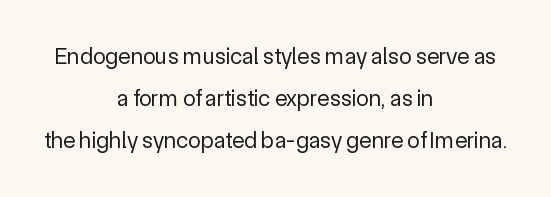
{"italic": "no", "bold": "no", "underline": "no", "align": "center", "line_spacing_ratio": 1.83, "letter_spacing": "normal", "letter_spacing_em": 0.0, "glyph_px": 23}
